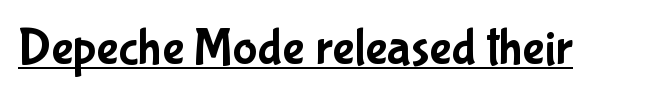
Q: Is the text italic (slanted)? A: No, it is upright.
Q: Is the typeface a serif or a sans-serif typeface? A: Sans-serif.
Q: Is the text underlined? A: Yes.
Q: Is the spacing between letters normal or unusually wide? A: Normal.
Q: Width (condensed, normal, or wide)? A: Condensed.
Q: Stroke contrast? A: Low.
Q: x-height? A: Medium.
Q: Monospaced? A: No.
